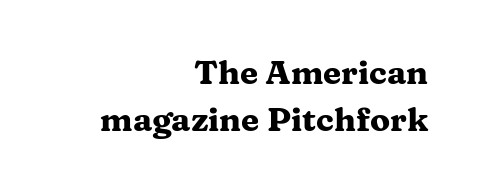
{"serif": "yes", "italic": "no", "bold": "yes", "weight": "heavy", "width": "wide", "stroke_contrast": "medium", "x_height": "medium", "monospaced": "no", "underline": "no", "align": "right", "line_spacing": "normal", "line_spacing_ratio": 1.43, "letter_spacing": "normal", "letter_spacing_em": 0.0, "glyph_px": 33}
